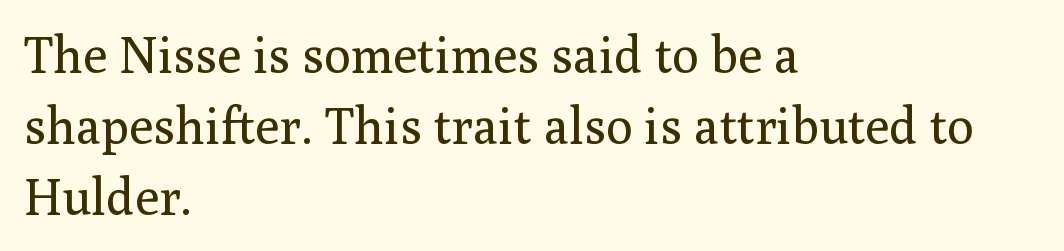
The image shows 50 px regular-weight serif type, upright; set left-aligned, normal line spacing (1.42x), normal letter spacing, not underlined; medium stroke contrast and a medium x-height.
